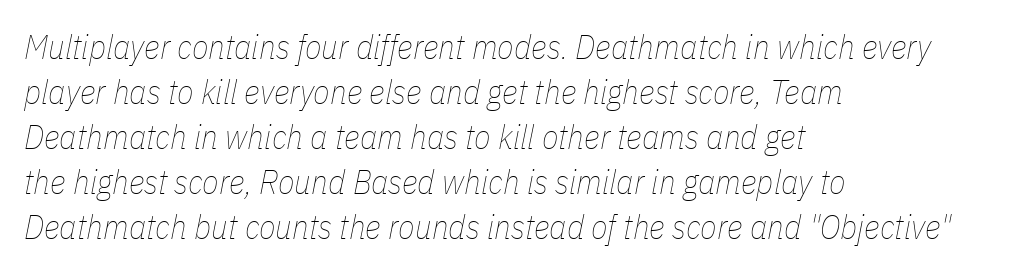
Q: Is the text bold? A: No.
Q: Is the text italic (slanted)? A: Yes, it leans right by about 11 degrees.
Q: Is the text underlined? A: No.
Q: How is the paragraph aligned? A: Left-aligned.
Q: Is the spacing between letters normal or unusually wide? A: Normal.
Q: Is the spacing between lines tight, normal or loose? A: Normal.
Q: Width (condensed, normal, or wide)? A: Condensed.
Q: Stroke contrast? A: Low.
Q: x-height? A: Medium.
Q: Monospaced? A: No.
